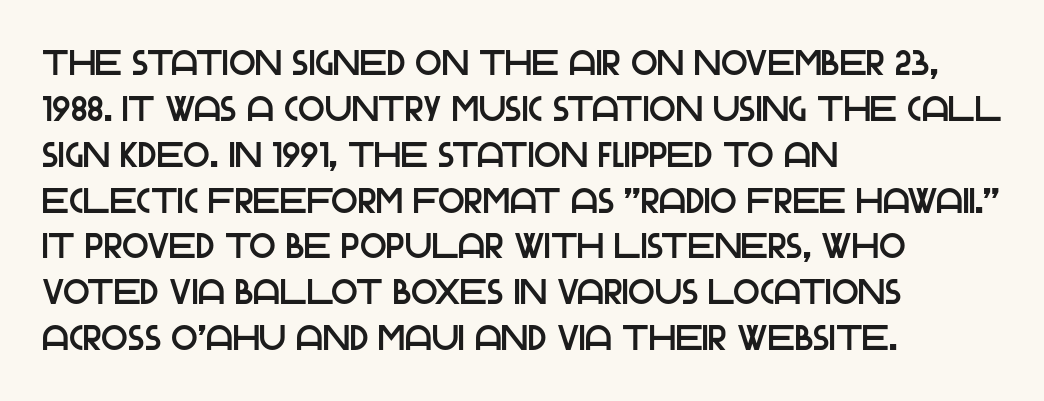
The image shows 35 px sans-serif type, upright; set left-aligned, normal line spacing (1.31x), normal letter spacing, not underlined; low stroke contrast and a large x-height.
